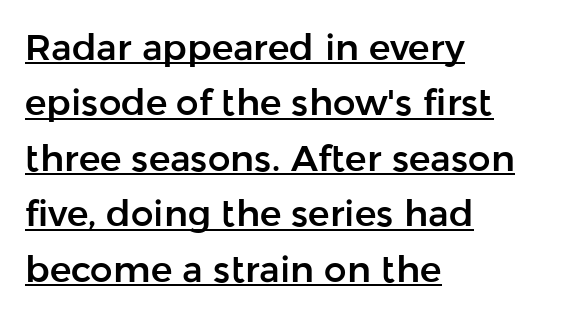
{"serif": "no", "italic": "no", "width": "normal", "stroke_contrast": "low", "x_height": "medium", "monospaced": "no", "underline": "yes", "align": "left", "line_spacing": "normal", "line_spacing_ratio": 1.54, "letter_spacing": "normal", "letter_spacing_em": 0.0, "glyph_px": 36}
